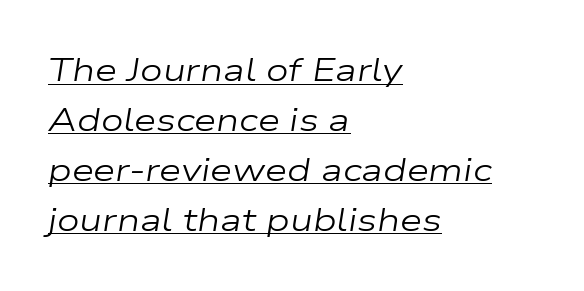
Somebody hit Ctrl+U on this one — the words are underlined. These lines are rendered in a variable-pitch font. A quiet, ordinary-to-light weight characterises the typeface. Between one letter and the next there's only the usual sliver of space. The compositor pushed each line to the left boundary. Line spacing here is normal.
